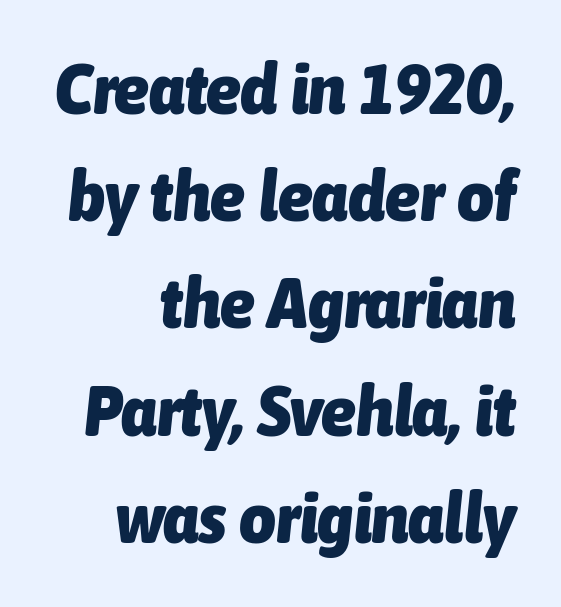
{"italic": "yes", "lean": "right", "slant_degrees": 6, "bold": "yes", "weight": "heavy", "width": "condensed", "stroke_contrast": "low", "x_height": "medium", "monospaced": "no", "underline": "no", "align": "right", "line_spacing": "normal", "line_spacing_ratio": 1.51, "letter_spacing": "normal", "letter_spacing_em": 0.0, "glyph_px": 71}
